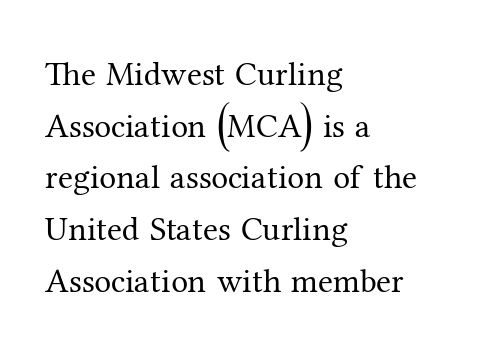
Upright lettering throughout. The passage shown is not underscored anywhere. A serif font was chosen for this passage. Which margin do the lines hug? The left one — the right edge is uneven. How would I describe the line gaps? Plain and ordinary.
